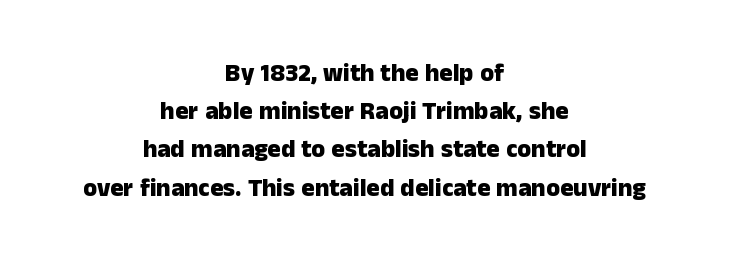
Line starts and ends both wander, symmetrically. Stroke thickness is high; the sample reads as a true bold. In terms of letterspacing, this is plain default setting. The zone under the glyphs is completely vacant. Characters remain perfectly vertical along every line. Students, observe: this is what conventionally led text looks like.
